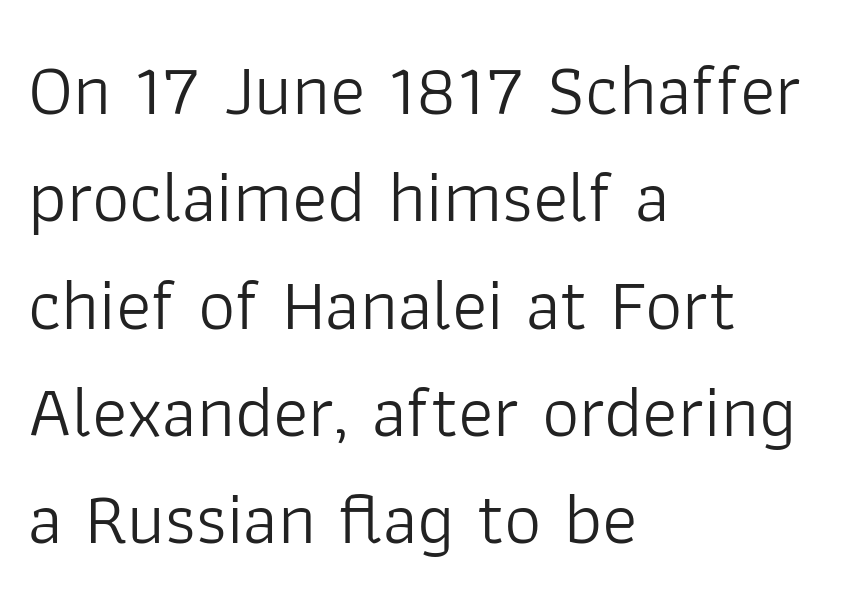
This sample has the flowing, uneven cadence of proportional lettering. Leftover space on each line is placed entirely after the last word. Regarding leading, the lines here are spaced in the standard way. Summary of weight: not heavy and not bold.
